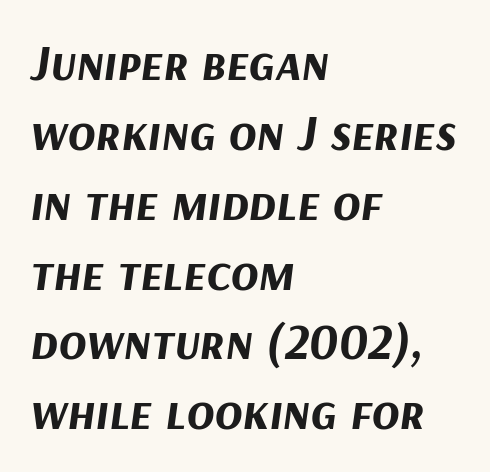
Visually the block forms a straight wall on the left and a jagged coastline on the right. Just letters on the line, the space beneath them empty. Thick stems and heavy bowls — unmistakably bold. The leading is moderate, giving the passage an even texture. Slanted lettering throughout.
